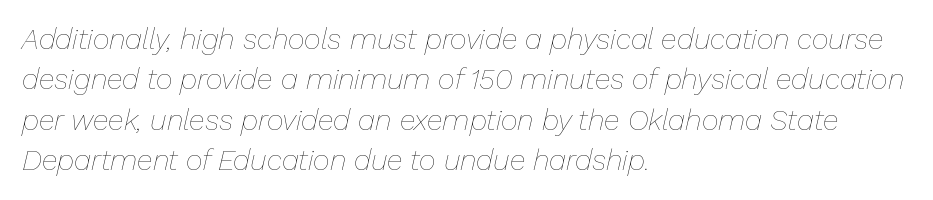
Q: Is the text bold? A: No.
Q: Is the text italic (slanted)? A: Yes, it leans right by about 13 degrees.
Q: Is the text underlined? A: No.
Q: How is the paragraph aligned? A: Left-aligned.
Q: Is the spacing between letters normal or unusually wide? A: Normal.
Q: Is the spacing between lines tight, normal or loose? A: Normal.
Q: Width (condensed, normal, or wide)? A: Normal.
Q: Stroke contrast? A: Low.
Q: x-height? A: Medium.
Q: Monospaced? A: No.
